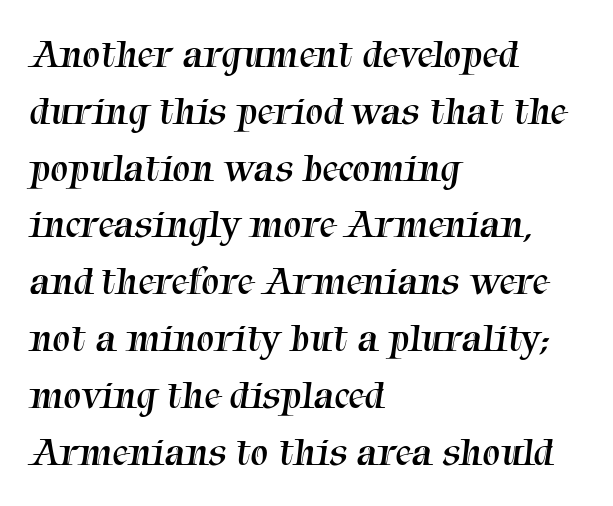
{"serif": "yes", "bold": "no", "weight": "regular", "width": "normal", "stroke_contrast": "medium", "x_height": "medium", "monospaced": "no", "underline": "no", "align": "left", "line_spacing": "normal", "line_spacing_ratio": 1.42, "letter_spacing": "normal", "letter_spacing_em": 0.0, "glyph_px": 40}
